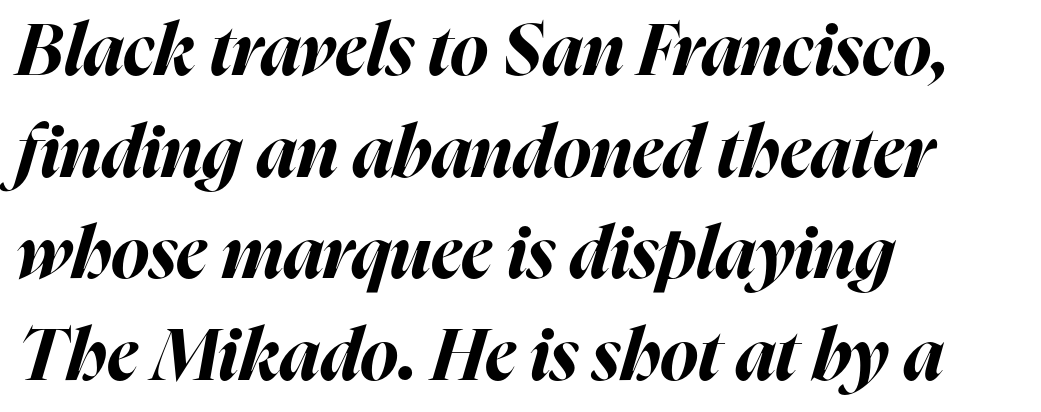
Alignment: flush left. You'd pick this weight for a headline — it's a proper bold. Anything drawn beneath the words? Only blank space. Varying glyph widths throughout — classic text-font behaviour. You can tell it's italic because the verticals aren't actually vertical.
